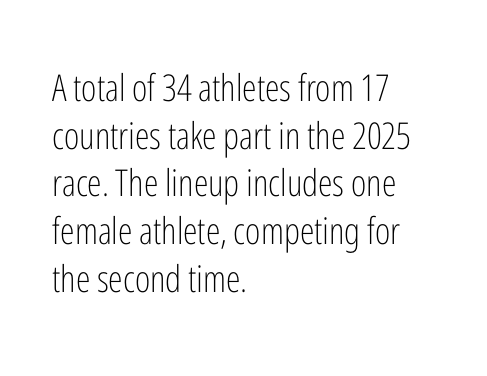
The image shows 37 px light, condensed sans-serif type, upright; set left-aligned, normal line spacing (1.29x), normal letter spacing, not underlined; low stroke contrast and a medium x-height.
